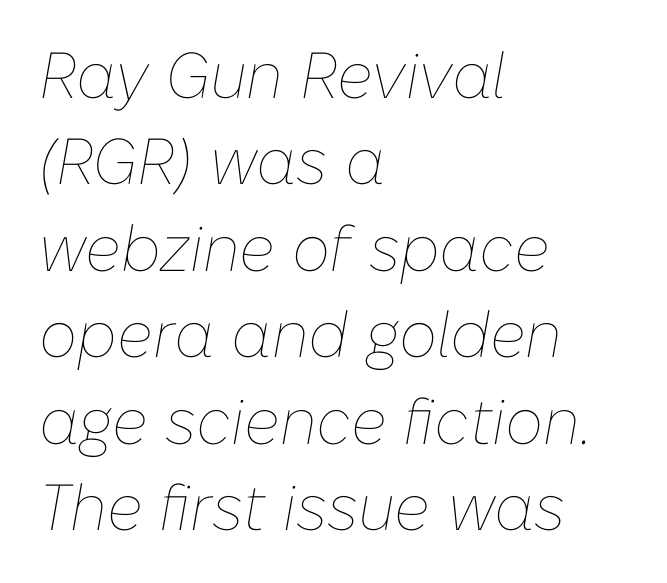
The image shows 65 px thin type, italic (leaning right); set left-aligned, normal line spacing (1.33x), normal letter spacing, not underlined; low stroke contrast and a medium x-height.
